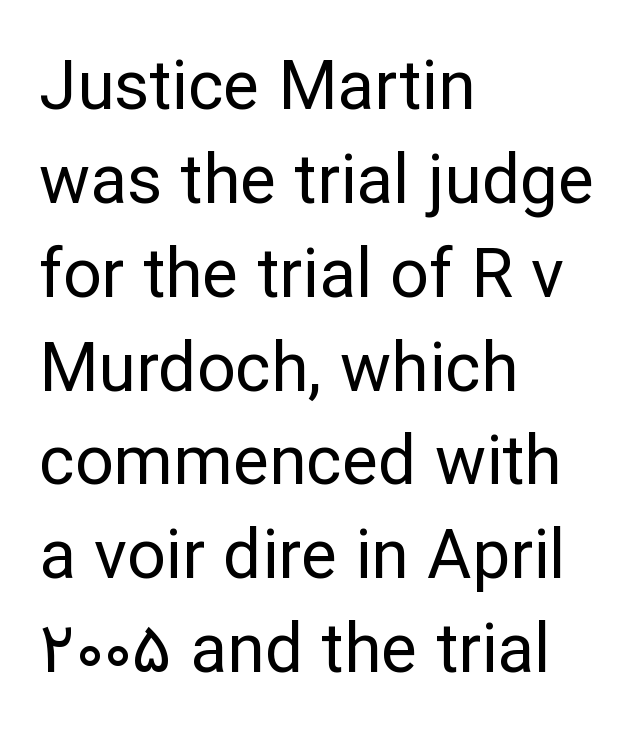
Q: Is the text bold? A: No.
Q: Is the text italic (slanted)? A: No, it is upright.
Q: Is the typeface a serif or a sans-serif typeface? A: Sans-serif.
Q: Is the text underlined? A: No.
Q: How is the paragraph aligned? A: Left-aligned.
Q: Is the spacing between letters normal or unusually wide? A: Normal.
Q: Is the spacing between lines tight, normal or loose? A: Normal.
Q: Width (condensed, normal, or wide)? A: Normal.
Q: Stroke contrast? A: Low.
Q: x-height? A: Medium.
Q: Monospaced? A: No.
